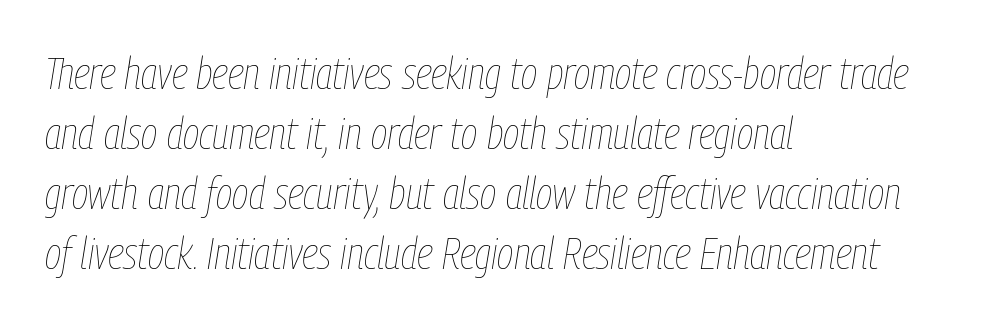
{"italic": "yes", "lean": "right", "slant_degrees": 9, "bold": "no", "weight": "thin", "width": "condensed", "stroke_contrast": "low", "x_height": "medium", "monospaced": "no", "underline": "no", "align": "left", "line_spacing": "normal", "line_spacing_ratio": 1.33, "letter_spacing": "normal", "letter_spacing_em": 0.0, "glyph_px": 45}
